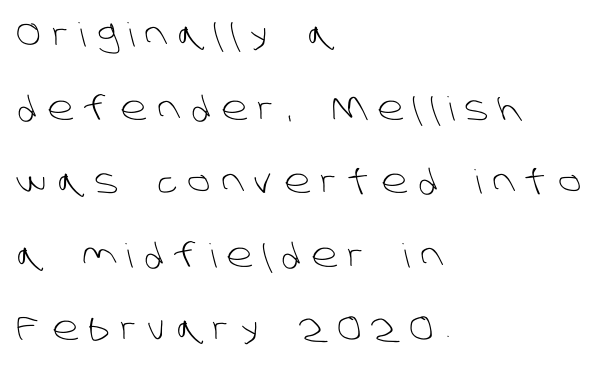
Q: Is the text bold? A: No.
Q: Is the typeface a serif or a sans-serif typeface? A: Sans-serif.
Q: Is the text underlined? A: No.
Q: How is the paragraph aligned? A: Left-aligned.
Q: Is the spacing between letters normal or unusually wide? A: Unusually wide.
Q: Is the spacing between lines tight, normal or loose? A: Loose.
Q: Width (condensed, normal, or wide)? A: Normal.
Q: Stroke contrast? A: Low.
Q: x-height? A: Large.
Q: Monospaced? A: No.
